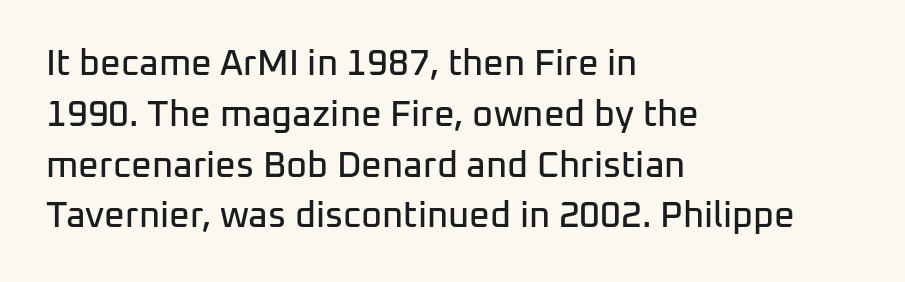
These lines sit exactly where default settings would place them. A typesetter would call this zero additional tracking. The glyphs are unaccompanied by any horizontal stroke below them. You could not count columns in this text — the font is proportionally spaced. Classification — sans serif. Every character sits straight up, as roman type does.
